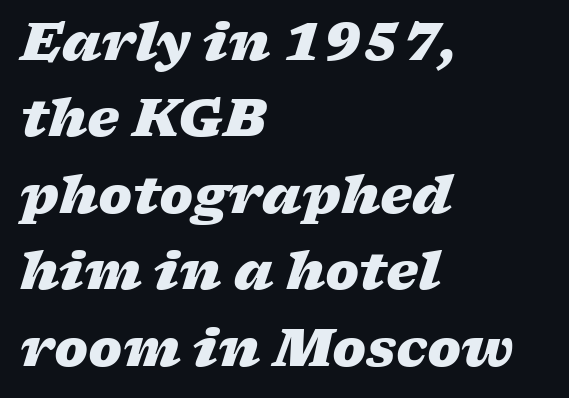
The image shows 51 px heavy, wide type, italic (leaning right); set left-aligned, normal line spacing (1.5x), normal letter spacing, not underlined; low stroke contrast and a medium x-height.
